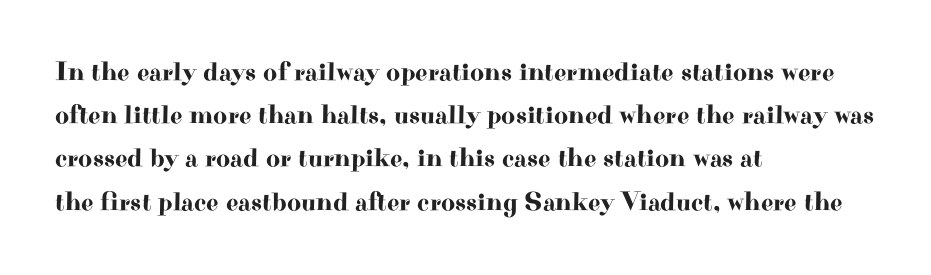
Q: Is the text italic (slanted)? A: No, it is upright.
Q: Is the text underlined? A: No.
Q: How is the paragraph aligned? A: Left-aligned.
Q: Is the spacing between letters normal or unusually wide? A: Normal.
Q: Is the spacing between lines tight, normal or loose? A: Normal.
